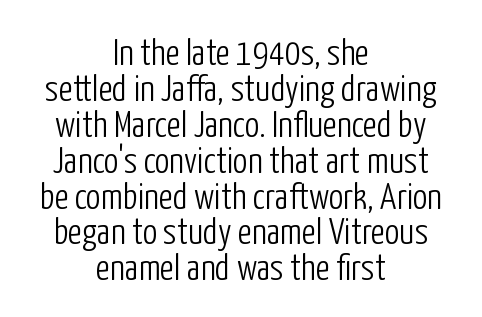
This is not heavy type; no bold has been used. How would I describe the line gaps? Narrow and economical. What stands out about the letter spacing? Nothing — it is the standard amount. Unlike a traditional serif, this face leaves its strokes unadorned. Think of a printed novel: that variable character pitch is what you see here.
